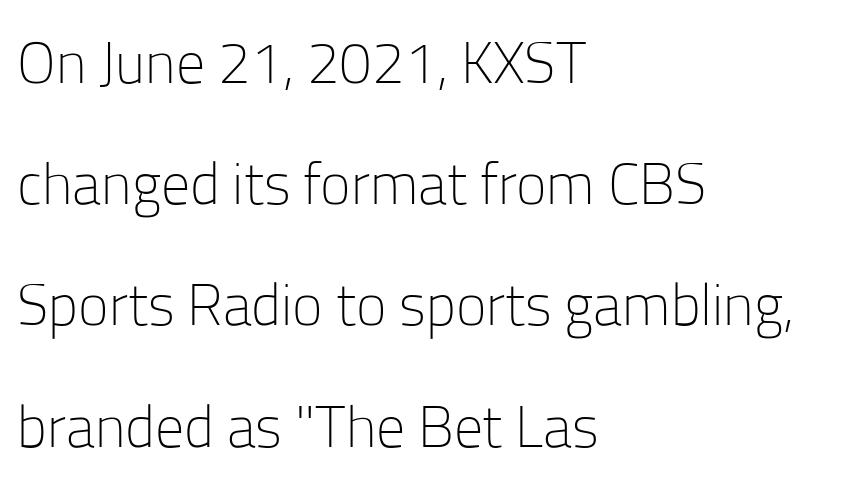
Q: Is the text bold? A: No.
Q: Is the text italic (slanted)? A: No, it is upright.
Q: Is the typeface a serif or a sans-serif typeface? A: Sans-serif.
Q: Is the text underlined? A: No.
Q: How is the paragraph aligned? A: Left-aligned.
Q: Is the spacing between letters normal or unusually wide? A: Normal.
Q: Is the spacing between lines tight, normal or loose? A: Loose.
Q: Width (condensed, normal, or wide)? A: Normal.
Q: Stroke contrast? A: Low.
Q: x-height? A: Medium.
Q: Monospaced? A: No.
